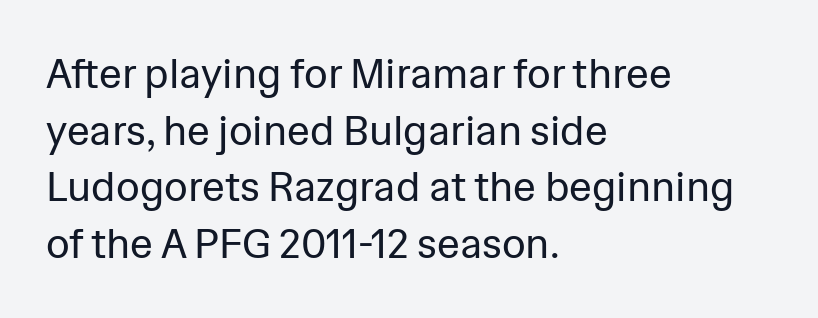
Q: Is the text bold? A: No.
Q: Is the text italic (slanted)? A: No, it is upright.
Q: Is the typeface a serif or a sans-serif typeface? A: Sans-serif.
Q: Is the text underlined? A: No.
Q: How is the paragraph aligned? A: Left-aligned.
Q: Is the spacing between letters normal or unusually wide? A: Normal.
Q: Is the spacing between lines tight, normal or loose? A: Normal.
Q: Width (condensed, normal, or wide)? A: Normal.
Q: Stroke contrast? A: Low.
Q: x-height? A: Medium.
Q: Monospaced? A: No.
